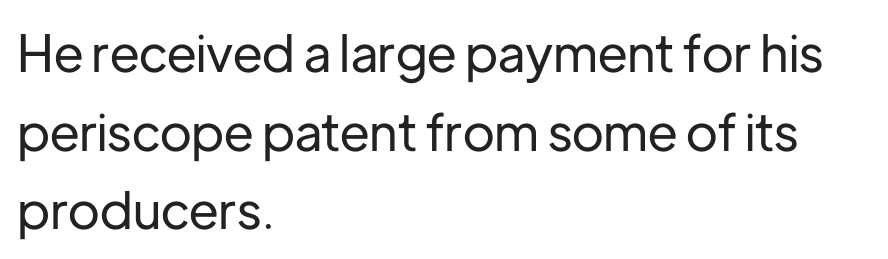
Beneath every word, the page is bare. Is there any slant? The stems are plumb. Look at the tracking — it's just the regular setting, nothing added. These lines are rendered in a variable-pitch font. Note: no serifs on the glyphs.
